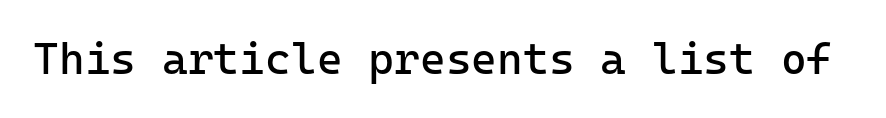
Look at the tracking — it's just the regular setting, nothing added. Each letter, wide or thin by design, is forced into the same width here. If you drew a line through each stem, it would be perfectly vertical. Letters rest on an invisible, unmarked baseline. The passage shown is not bold in any degree.
